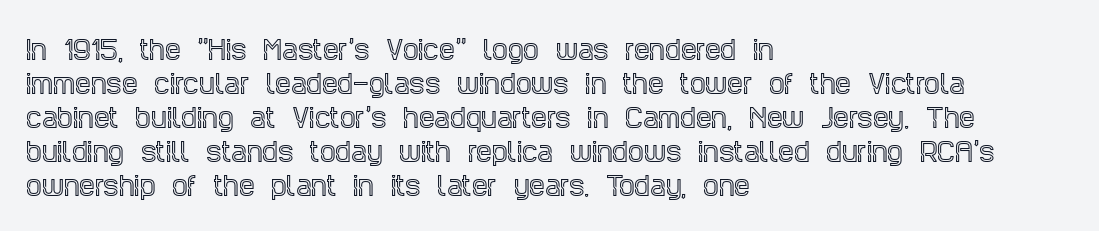
{"italic": "no", "underline": "no", "align": "left", "line_spacing": "normal", "line_spacing_ratio": 1.36, "letter_spacing": "normal", "letter_spacing_em": 0.0, "glyph_px": 25}
